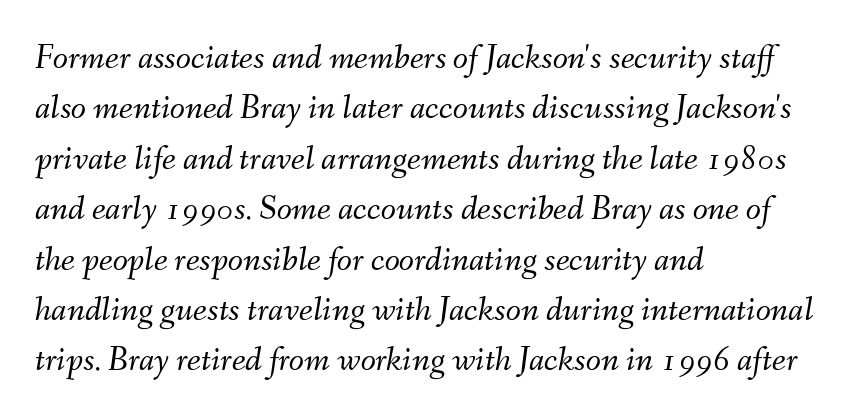
The image shows 35 px light type, italic (leaning right); set left-aligned, normal line spacing (1.44x), normal letter spacing, not underlined; medium stroke contrast and a small x-height.
